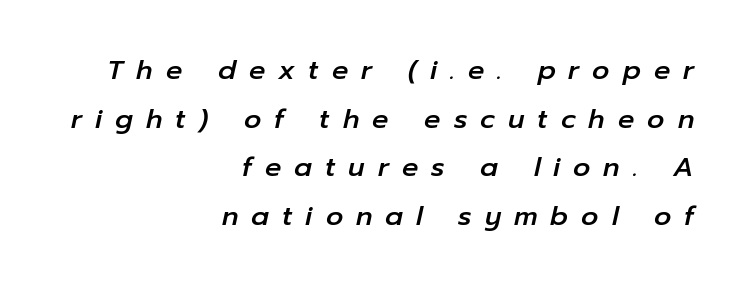
Typeset ragged left — the right edge is the straight one. Nobody drew a line under any word here. Quick note: italic. Students, note that the glyphs here are deliberately spaced far apart.
